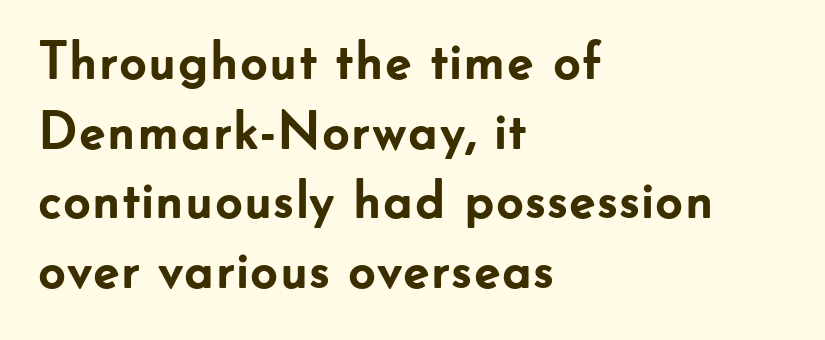
{"serif": "no", "italic": "no", "bold": "yes", "weight": "semibold", "width": "normal", "stroke_contrast": "low", "x_height": "small", "monospaced": "no", "underline": "no", "align": "left", "line_spacing": "normal", "line_spacing_ratio": 1.29, "letter_spacing": "normal", "letter_spacing_em": 0.0, "glyph_px": 54}
